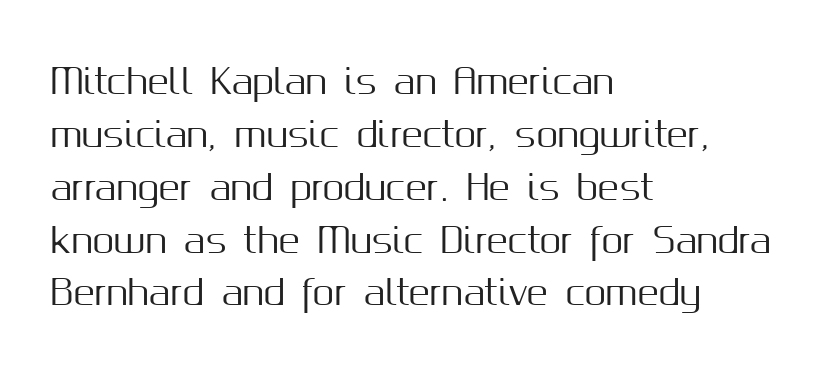
The rendering uses natural spacing where letterforms have individual widths. The lines sit at an ordinary, default distance from one another. Is the letter spacing exaggerated? No — it looks like the ordinary default. The font family rendered here belongs to the sans-serif group. No word sits above an underline.
